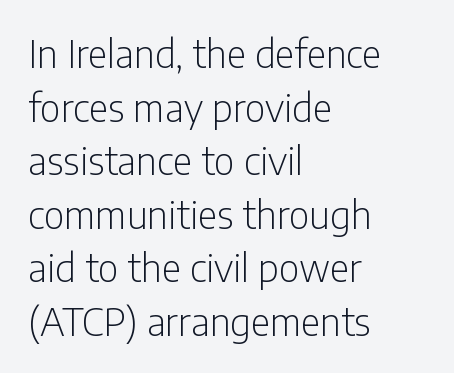
{"serif": "no", "italic": "no", "bold": "no", "weight": "light", "width": "condensed", "stroke_contrast": "low", "x_height": "medium", "monospaced": "no", "underline": "no", "align": "left", "line_spacing": "normal", "line_spacing_ratio": 1.41, "letter_spacing": "normal", "letter_spacing_em": 0.0, "glyph_px": 38}
